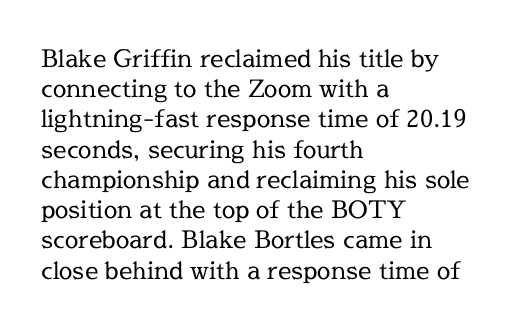
The image shows 24 px text type, upright; set left-aligned, normal line spacing (1.26x), normal letter spacing, not underlined.
